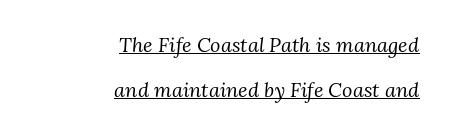
Notice how a bar underscores the lettering throughout. The strokes carry an ordinary text weight at most. Italic: yes, the glyphs are oblique. In terms of leading, this rendering errs on the spacious side. The setting favours the right margin, as signatures and pull-quotes sometimes do. The face used here is rendered with its standard letterfit.
